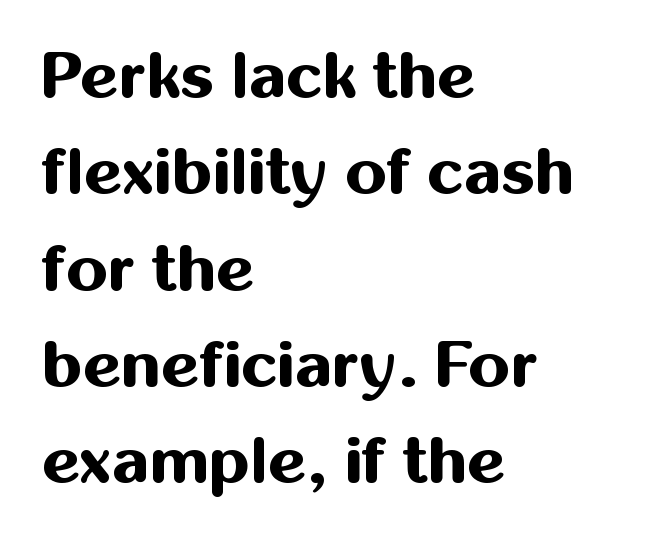
Each letter keeps its own natural width here, so spacing adapts to shape. Upright lettering throughout. The tracking reads as untouched default to a designer's eye. Quick note: underline off. The rendering shows plain stroke endings on the letterforms — a sans-serif design. Visually the block forms a straight wall on the left and a jagged coastline on the right.
